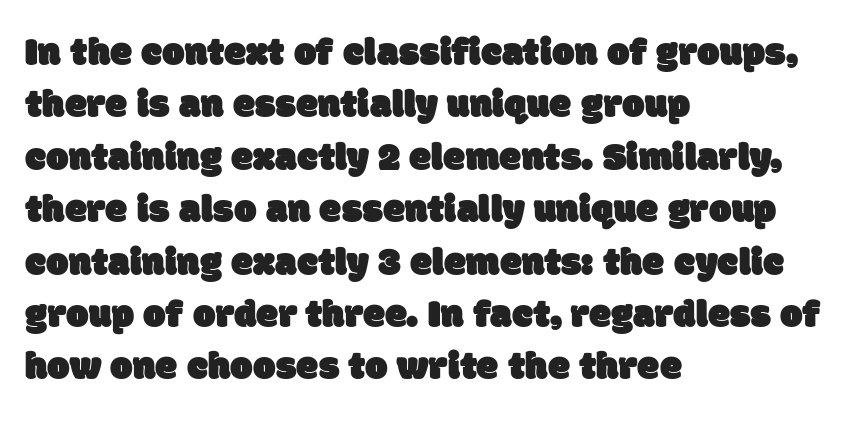
The image shows 40 px sans-serif type; set left-aligned, normal line spacing (1.31x), normal letter spacing, not underlined; low stroke contrast and a large x-height.
